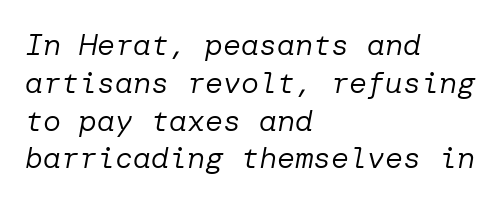
{"italic": "yes", "lean": "right", "slant_degrees": 10, "bold": "no", "weight": "regular", "width": "normal", "stroke_contrast": "low", "x_height": "medium", "underline": "no", "align": "left", "line_spacing": "normal", "line_spacing_ratio": 1.26, "letter_spacing": "normal", "letter_spacing_em": 0.0, "glyph_px": 30}
